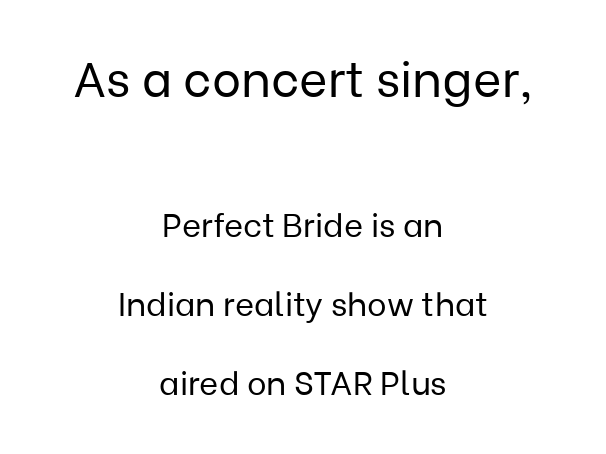
The image shows 49 px regular-weight sans-serif type, upright; set centered, loose line spacing (2.39x), normal letter spacing, not underlined; the first (top) block is 1.48x larger; low stroke contrast and a medium x-height.
